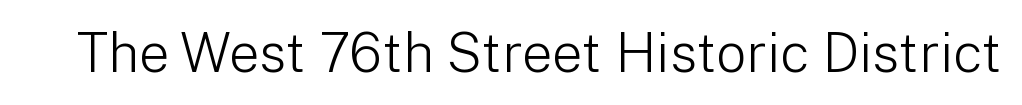
The image shows 54 px light sans-serif type, upright; set normal letter spacing, not underlined; low stroke contrast and a medium x-height.
